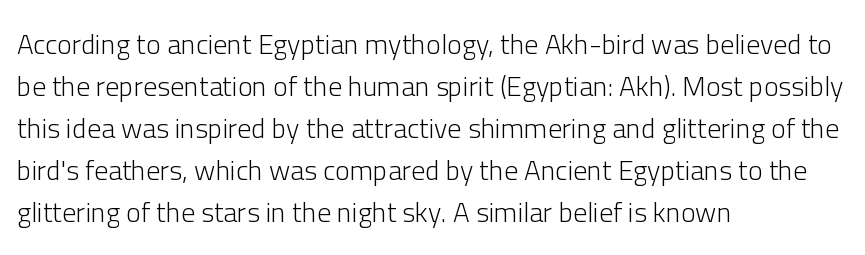
Q: Is the text bold? A: No.
Q: Is the text italic (slanted)? A: No, it is upright.
Q: Is the typeface a serif or a sans-serif typeface? A: Sans-serif.
Q: Is the text underlined? A: No.
Q: How is the paragraph aligned? A: Left-aligned.
Q: Is the spacing between letters normal or unusually wide? A: Normal.
Q: Is the spacing between lines tight, normal or loose? A: Normal.
Q: Width (condensed, normal, or wide)? A: Normal.
Q: Stroke contrast? A: Low.
Q: x-height? A: Medium.
Q: Monospaced? A: No.
